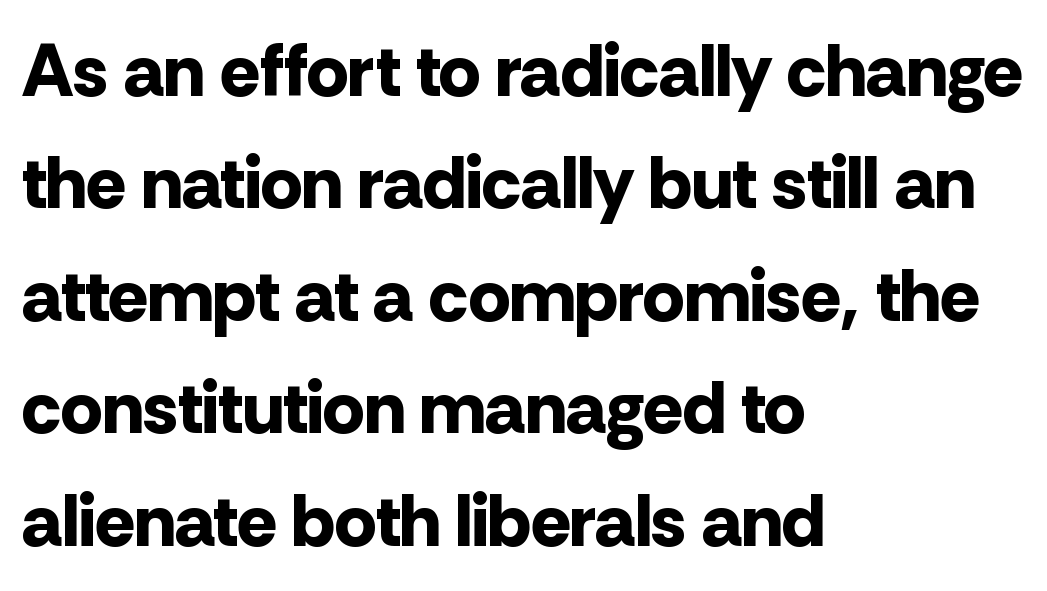
Q: Is the text bold? A: Yes.
Q: Is the text italic (slanted)? A: No, it is upright.
Q: Is the typeface a serif or a sans-serif typeface? A: Sans-serif.
Q: Is the text underlined? A: No.
Q: How is the paragraph aligned? A: Left-aligned.
Q: Is the spacing between letters normal or unusually wide? A: Normal.
Q: Is the spacing between lines tight, normal or loose? A: Normal.
Q: Width (condensed, normal, or wide)? A: Normal.
Q: Stroke contrast? A: Low.
Q: x-height? A: Medium.
Q: Monospaced? A: No.
